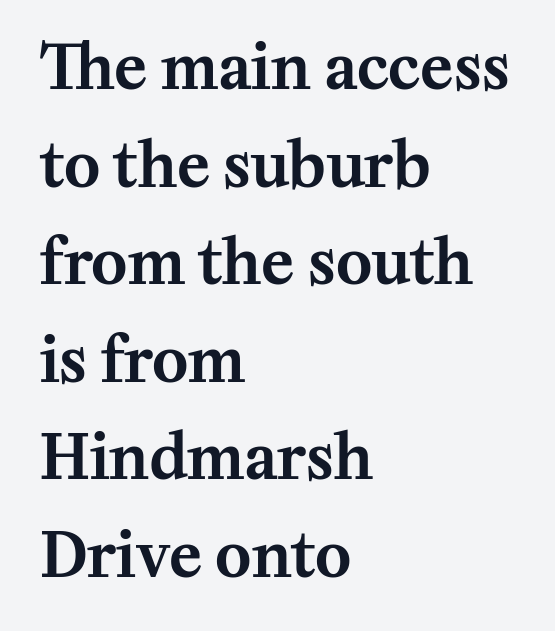
The image shows 61 px serif type, upright; set left-aligned, normal line spacing (1.6x), normal letter spacing, not underlined; medium stroke contrast and a medium x-height.
